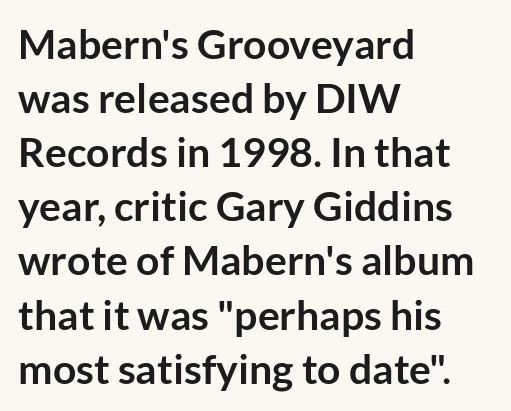
The image shows 41 px semibold sans-serif type, upright; set left-aligned, normal line spacing (1.32x), normal letter spacing, not underlined; low stroke contrast and a medium x-height.
